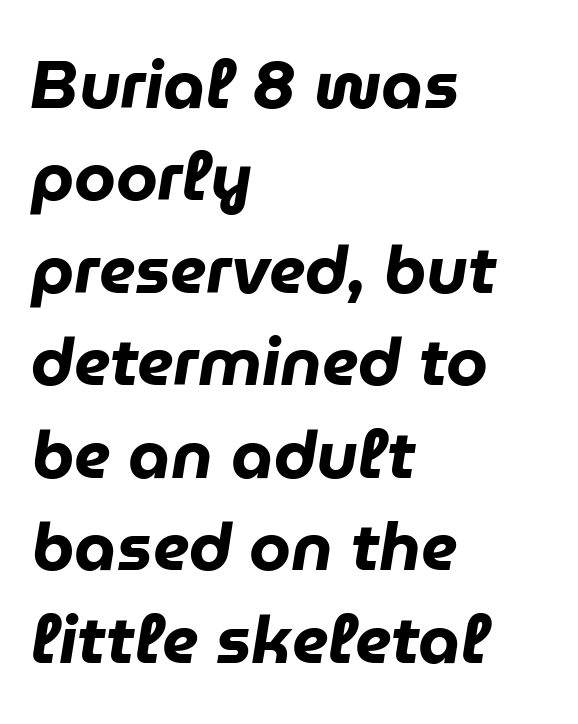
{"italic": "yes", "lean": "right", "slant_degrees": 9, "bold": "yes", "weight": "heavy", "width": "normal", "stroke_contrast": "low", "x_height": "medium", "monospaced": "no", "underline": "no", "align": "left", "line_spacing": "normal", "line_spacing_ratio": 1.38, "letter_spacing": "normal", "letter_spacing_em": 0.0, "glyph_px": 67}
